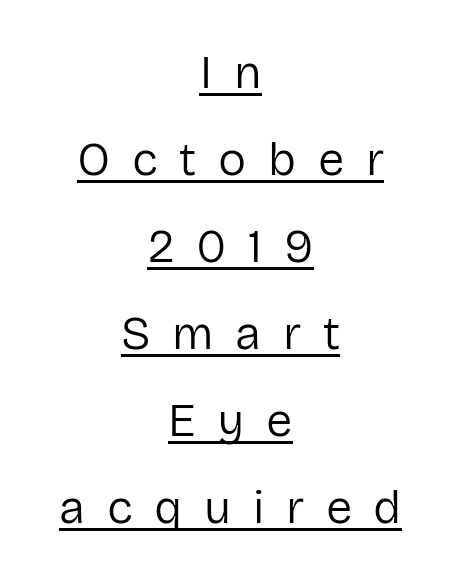
The image shows 47 px regular-weight sans-serif type, upright; set centered, line spacing 1.85x, unusually wide letter spacing (+0.46 em), underlined; low stroke contrast and a medium x-height.
